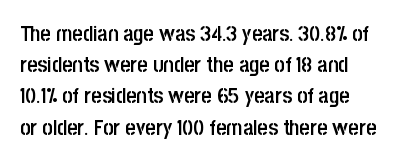
Semibold letterforms, between regular and bold. The space directly below the letters is spotless. A normal amount of white space separates one row of letters from the next. Honestly, the letter spacing is just normal — you wouldn't notice it. Does the lettering tilt? It doesn't — this is upright.
